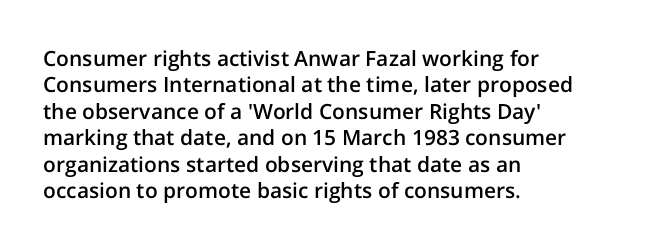
Its strokes are somewhat broadened, the hallmark of semibold type. Notice how descenders clear the ascenders below comfortably — that's standard leading. The letters stand straight up with perfectly vertical stems. Compared with a centered layout, this one pins lines to the left instead.
